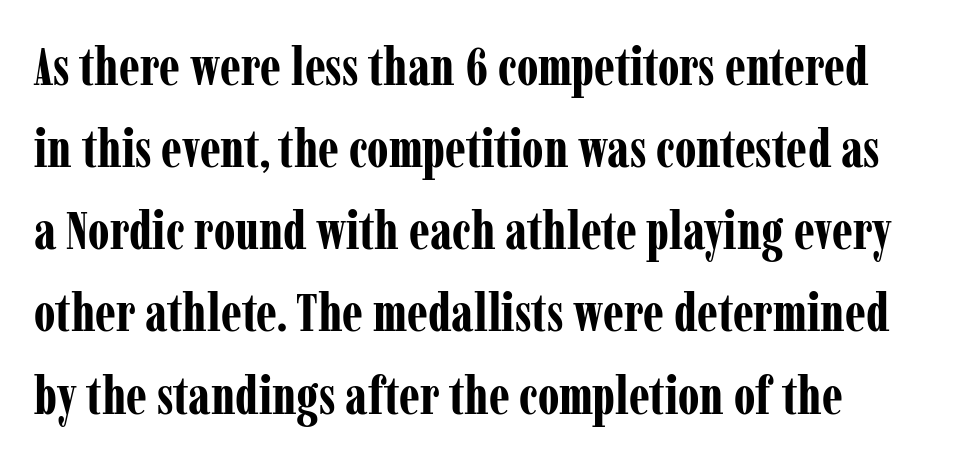
The image shows 53 px bold, condensed serif type, upright; set left-aligned, normal line spacing (1.55x), normal letter spacing, not underlined; low stroke contrast and a medium x-height.
